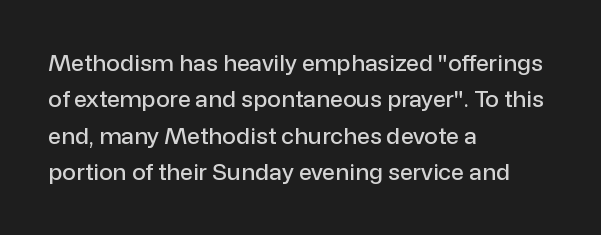
{"italic": "no", "underline": "no", "align": "left", "line_spacing": "normal", "line_spacing_ratio": 1.58, "letter_spacing": "normal", "letter_spacing_em": 0.0, "glyph_px": 23}
